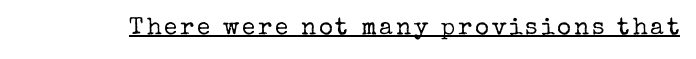
{"italic": "no", "bold": "no", "underline": "yes", "glyph_px": 24}
